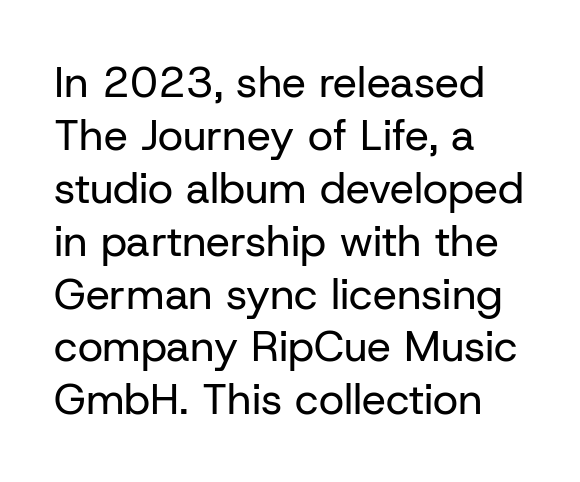
The image shows 43 px regular-weight sans-serif type, upright; set left-aligned, line spacing 1.23x, normal letter spacing, not underlined; low stroke contrast and a medium x-height.
